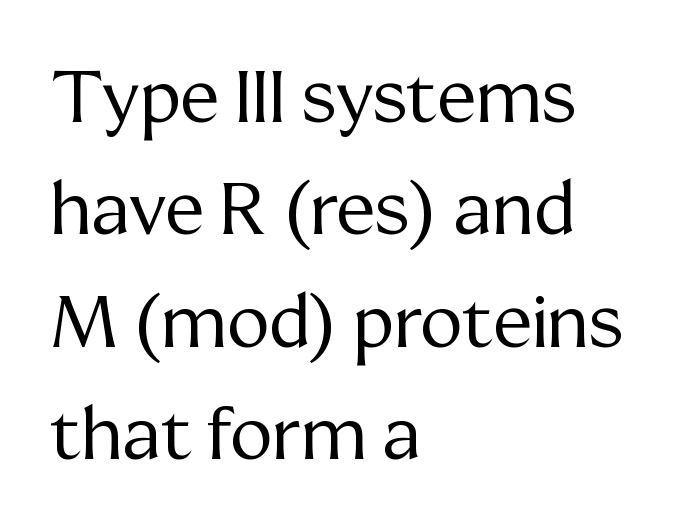
The image shows 72 px regular-weight serif type, upright; set left-aligned, normal line spacing (1.56x), normal letter spacing, not underlined; medium stroke contrast and a medium x-height.
